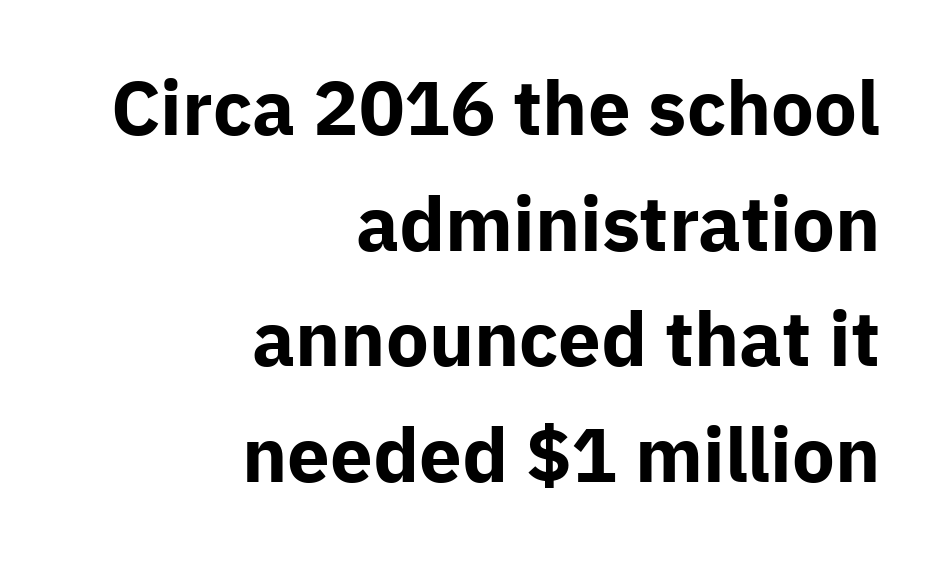
{"serif": "no", "italic": "no", "bold": "yes", "weight": "bold", "width": "normal", "stroke_contrast": "low", "x_height": "medium", "monospaced": "no", "underline": "no", "align": "right", "line_spacing": "normal", "line_spacing_ratio": 1.52, "letter_spacing": "normal", "letter_spacing_em": 0.0, "glyph_px": 76}
